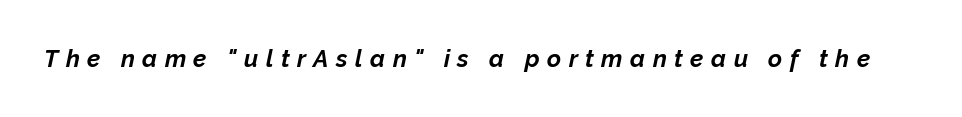
The letters are bold, with thick, heavy strokes. These lines were composed using italics. Students, note that the glyphs here are deliberately spaced far apart. The zone under the glyphs is completely vacant.
